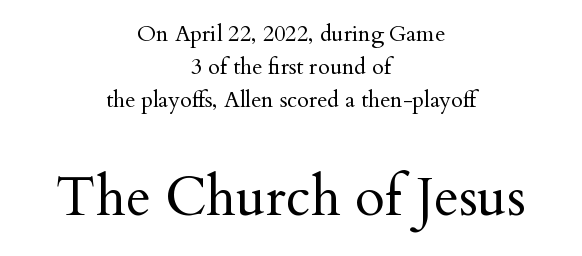
The image shows 54 px regular-weight serif type, upright; set centered, normal line spacing (1.5x), normal letter spacing, not underlined; the second (bottom) block is 2.45x larger; medium stroke contrast and a small x-height.
